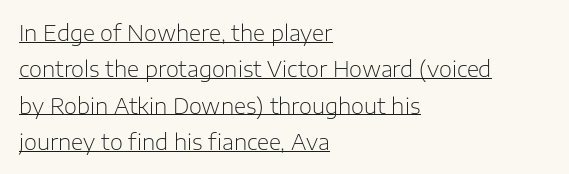
The image shows 21 px text type, upright; set left-aligned, line spacing 1.73x, normal letter spacing, underlined.
